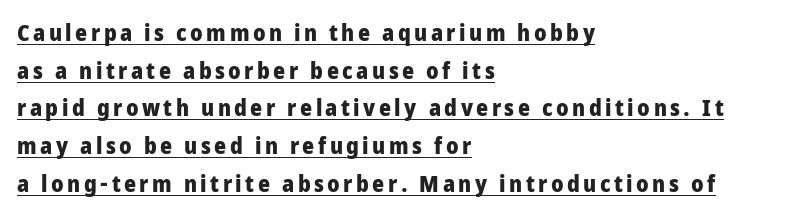
Q: Is the text bold? A: Yes.
Q: Is the text italic (slanted)? A: No, it is upright.
Q: Is the text underlined? A: Yes.
Q: How is the paragraph aligned? A: Left-aligned.
Q: Is the spacing between lines tight, normal or loose? A: Normal.
